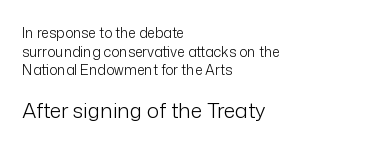
Q: Is the text bold? A: No.
Q: Is the text italic (slanted)? A: No, it is upright.
Q: Is the text underlined? A: No.
Q: How is the paragraph aligned? A: Left-aligned.
Q: Is the spacing between letters normal or unusually wide? A: Normal.
Q: Is the spacing between lines tight, normal or loose? A: Normal.
Q: Which block of text is set in a larger size, the first (top) or the second (bottom)? A: The second (bottom) one.
